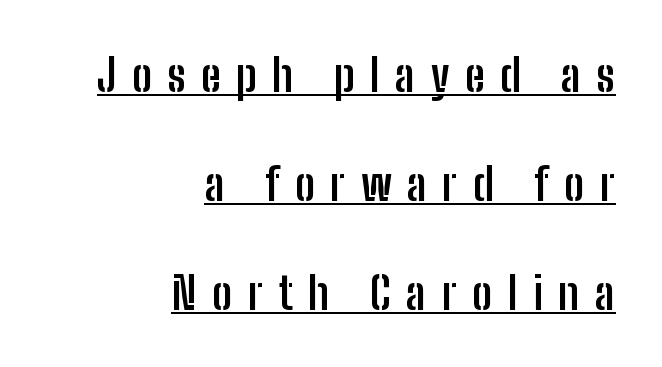
A typesetter would mark this as roman, not italic. Strokes here are thick enough to call this a true bold. The rendering uses natural spacing where letterforms have individual widths. Honestly, the letter spacing is so wide it's the main thing you notice.
